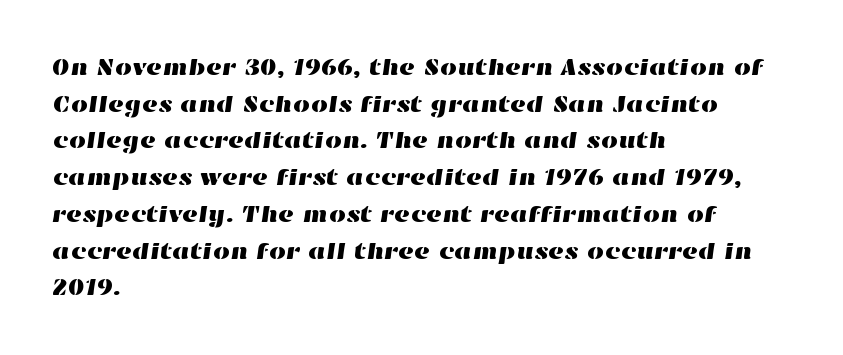
{"underline": "no", "align": "left", "line_spacing": "normal", "line_spacing_ratio": 1.53, "letter_spacing": "normal", "letter_spacing_em": 0.0, "glyph_px": 24}
